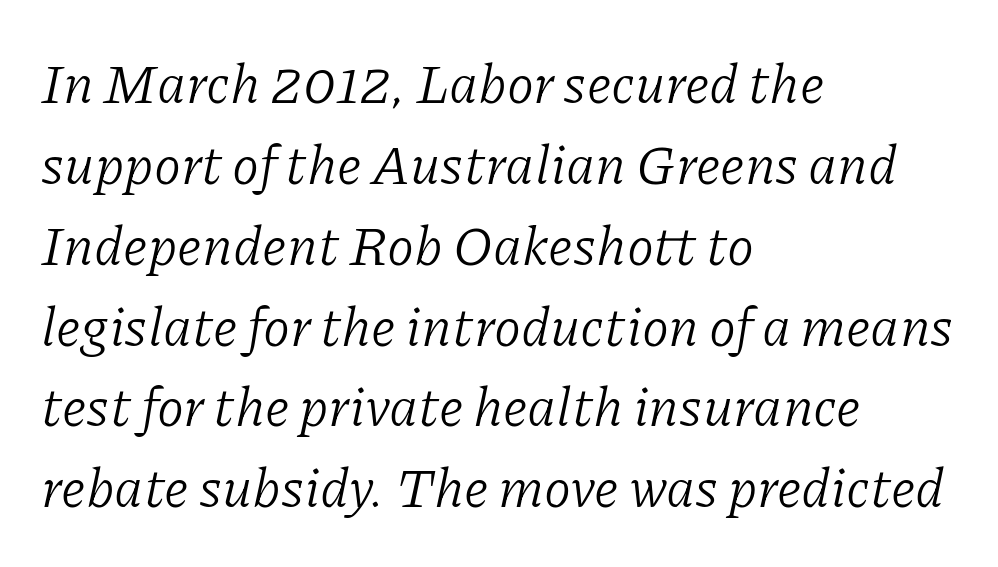
Does the lettering tilt? It does — this is italic. This sample has the flowing, uneven cadence of proportional lettering. Casual observation: everything's shoved over to the left. The gap between lines stays unmarked. Quick note: interline space is typical. Think standard paragraph weight, or any step lighter than that.
